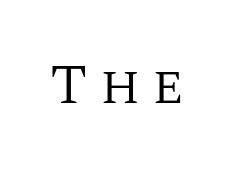
The letters advance in unequal steps, a hallmark of proportional type. You can tell from the footed stems that serif type was used. Rule under the text: the space is simply empty. The letters stand straight up with perfectly vertical stems.
